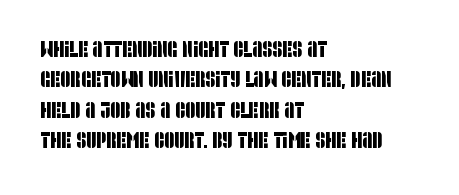
The image shows 22 px text type; set left-aligned, normal line spacing (1.38x), normal letter spacing, not underlined.
